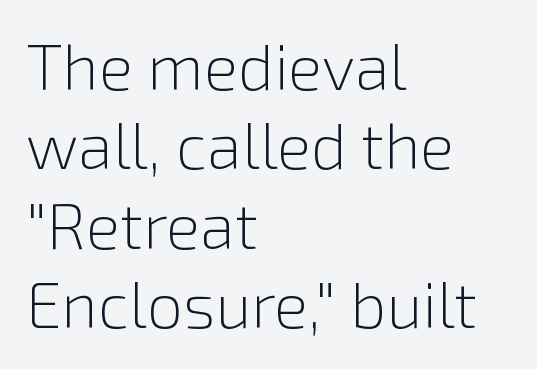
The image shows 64 px light sans-serif type, upright; set left-aligned, line spacing 1.24x, normal letter spacing, not underlined; a medium x-height.
